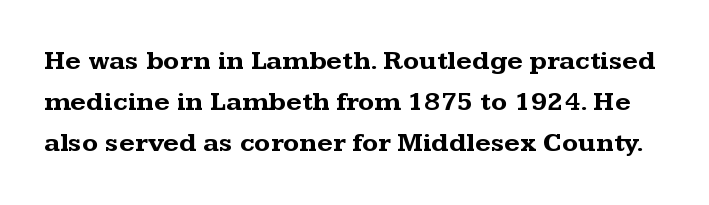
{"italic": "no", "bold": "yes", "underline": "no", "line_spacing": "normal", "line_spacing_ratio": 1.52, "letter_spacing": "normal", "letter_spacing_em": 0.0, "glyph_px": 27}
